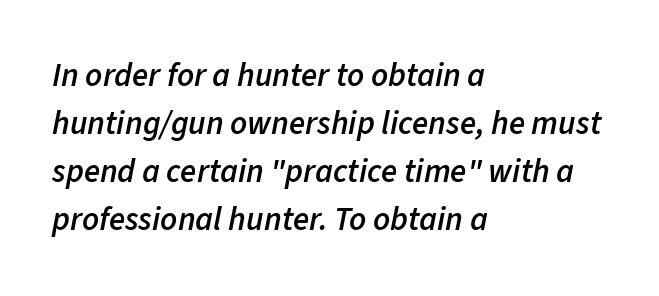
Q: Is the text bold? A: Semi-bold.
Q: Is the text italic (slanted)? A: Yes, it leans right by about 11 degrees.
Q: Is the text underlined? A: No.
Q: How is the paragraph aligned? A: Left-aligned.
Q: Is the spacing between letters normal or unusually wide? A: Normal.
Q: Is the spacing between lines tight, normal or loose? A: Normal.
Q: Width (condensed, normal, or wide)? A: Normal.
Q: Stroke contrast? A: Low.
Q: x-height? A: Medium.
Q: Monospaced? A: No.
